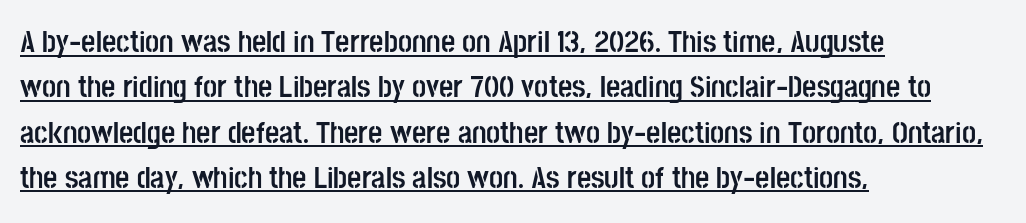
These lines are rendered in a variable-pitch font. A typesetter would mark this as roman, not italic. This is sans-serif lettering, the kind often seen on screens and signage. Horizontal alignment here is leftward, the default for most running prose. What's the leading like? Ordinary, nothing unusual. Every word sits above its own underline.
